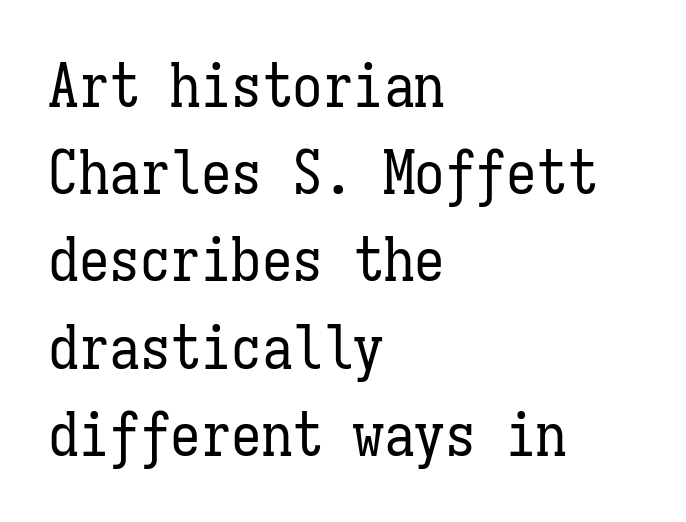
{"italic": "no", "bold": "no", "weight": "regular", "width": "condensed", "stroke_contrast": "low", "x_height": "medium", "monospaced": "yes", "underline": "no", "align": "left", "line_spacing": "normal", "line_spacing_ratio": 1.43, "letter_spacing": "normal", "letter_spacing_em": 0.0, "glyph_px": 61}
